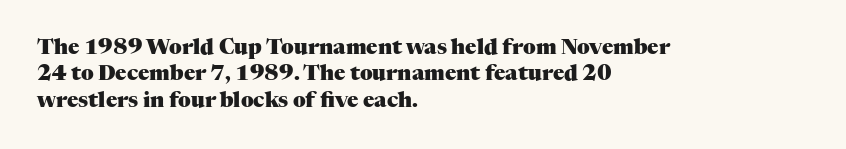
What weight is shown? A full bold with thick strokes. The lettering holds an erect, upright posture throughout. Plain, unruled lines of type. The rendering keeps characters at their native spacing. Leading: standard.
